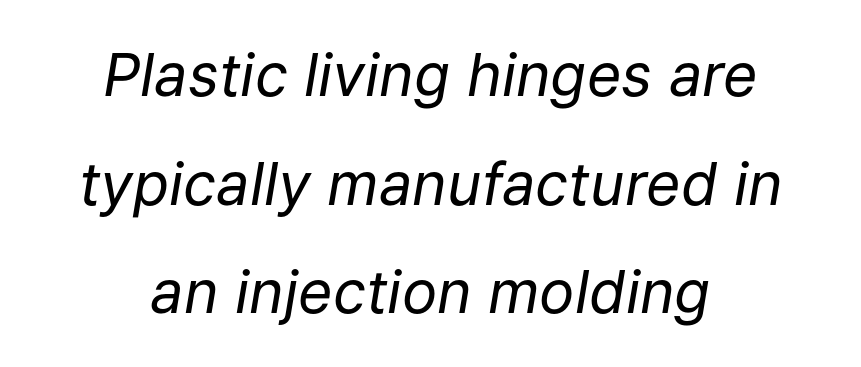
The image shows 59 px regular-weight type, italic (leaning right); set centered, line spacing 1.84x, normal letter spacing, not underlined; low stroke contrast and a medium x-height.
